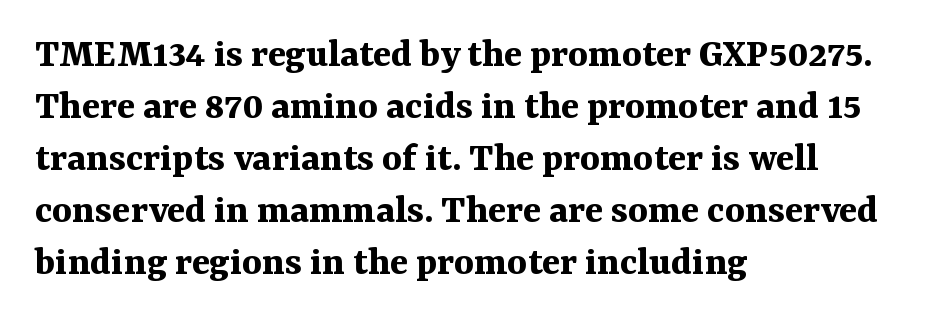
Heavy-handed strokes throughout: this text is bold. These lines are rendered in a variable-pitch font. The characters display serif detailing at their extremities. A roman cut, with each character standing at attention.
